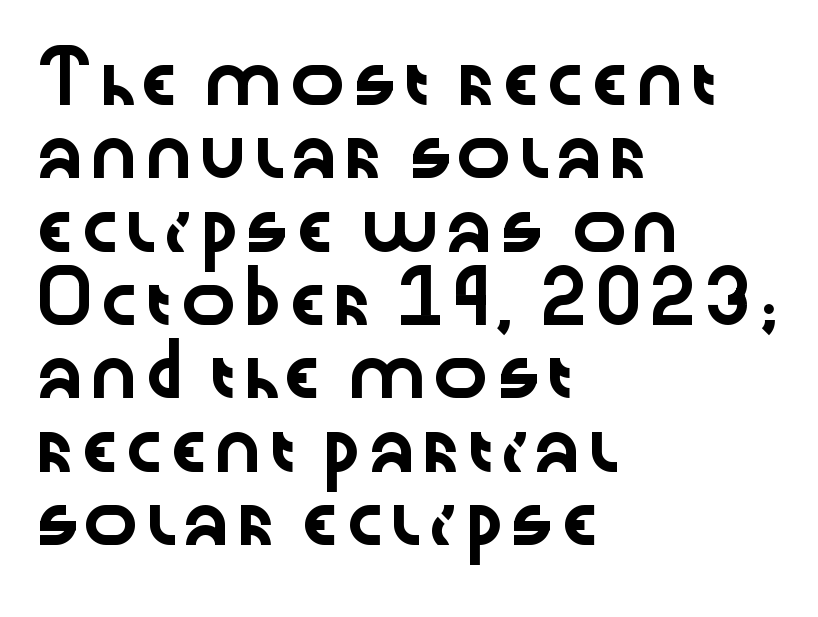
You can tell it's not italic because the verticals are truly vertical. Typeset ragged right — the left edge is the straight one. I'd call this a sans setting — the letters go barefoot. The leading is moderate, giving the passage an even texture. You could not count columns in this text — the font is proportionally spaced.
